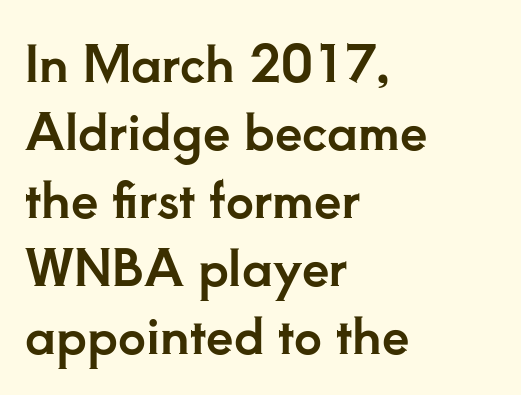
The image shows 49 px serif type, upright; set left-aligned, normal line spacing (1.39x), normal letter spacing, not underlined; low stroke contrast and a small x-height.
